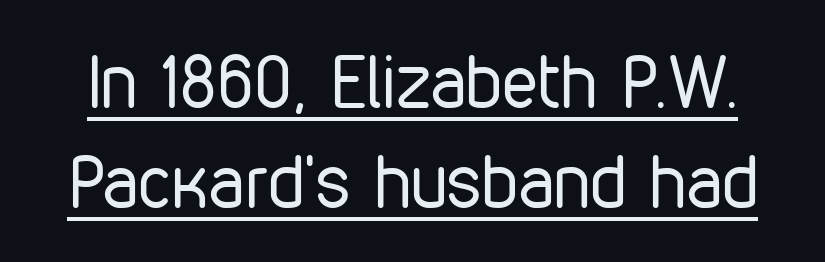
{"serif": "no", "italic": "no", "bold": "no", "weight": "regular", "width": "condensed", "stroke_contrast": "low", "x_height": "medium", "monospaced": "no", "underline": "yes", "line_spacing": "normal", "line_spacing_ratio": 1.37, "letter_spacing": "normal", "letter_spacing_em": 0.0, "glyph_px": 73}
